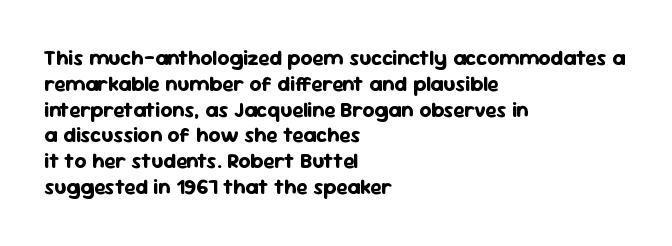
The image shows 21 px bold type, upright; set left-aligned, line spacing 1.23x, normal letter spacing, not underlined.
